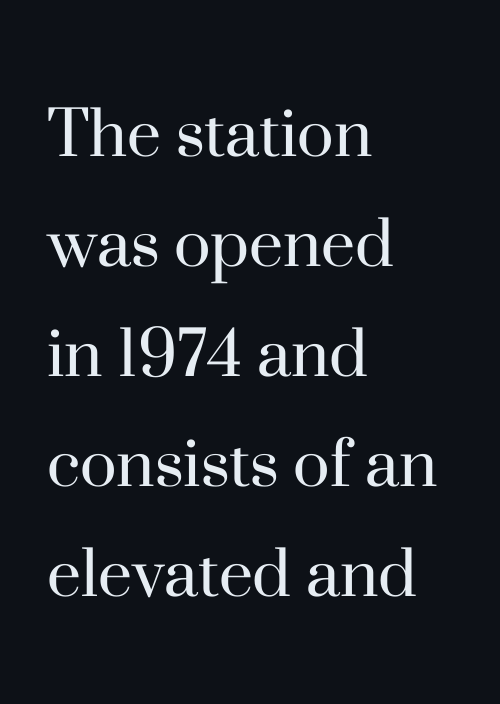
The image shows 77 px regular-weight serif type, upright; set left-aligned, normal line spacing (1.43x), normal letter spacing, not underlined; high stroke contrast and a small x-height.
